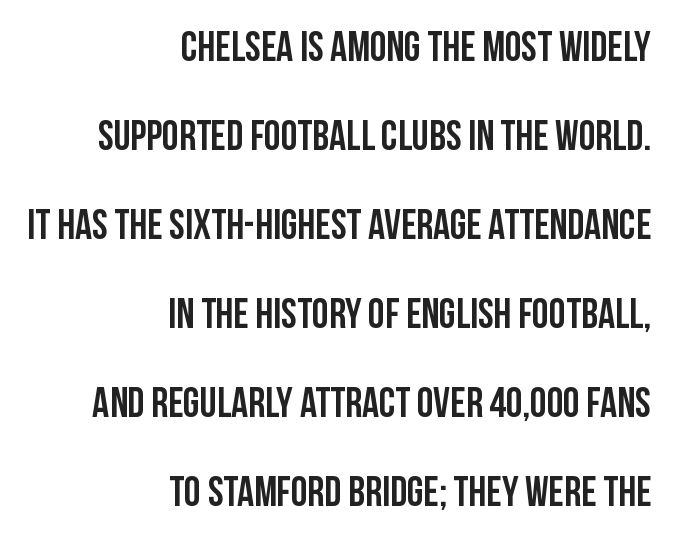
The image shows 42 px condensed sans-serif type, upright; set right-aligned, loose line spacing (2.12x), normal letter spacing, not underlined; low stroke contrast and a large x-height.
